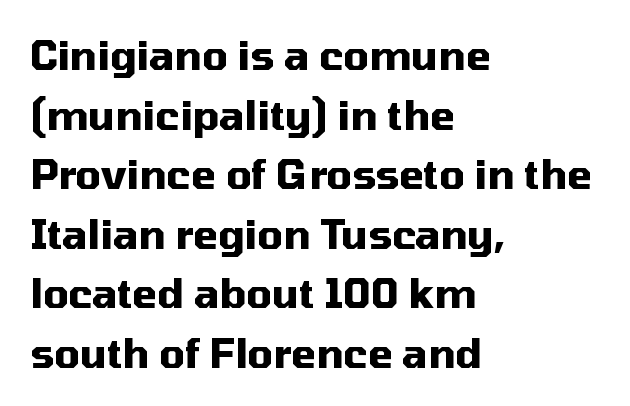
The image shows 40 px heavy sans-serif type, upright; set left-aligned, normal line spacing (1.49x), normal letter spacing, not underlined; medium stroke contrast and a medium x-height.
